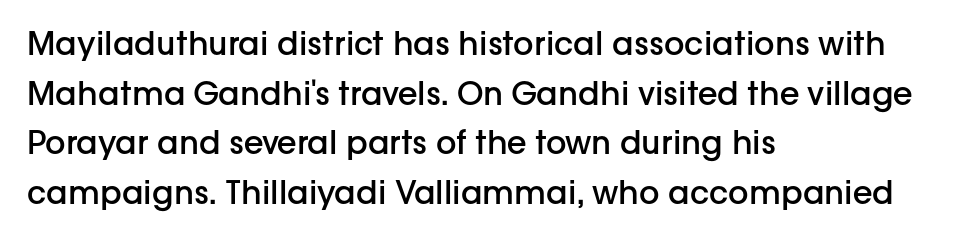
{"serif": "no", "italic": "no", "bold": "semi", "weight": "semibold", "width": "normal", "stroke_contrast": "low", "x_height": "medium", "monospaced": "no", "underline": "no", "align": "left", "line_spacing": "normal", "line_spacing_ratio": 1.55, "letter_spacing": "normal", "letter_spacing_em": 0.0, "glyph_px": 32}
